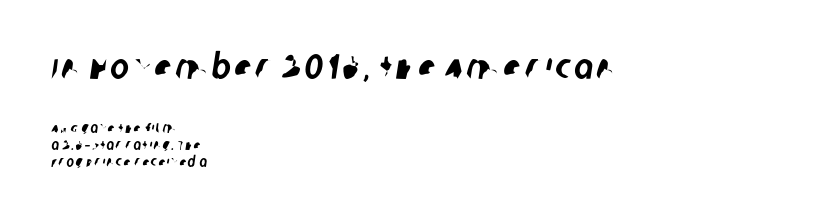
A clean baseline with only descenders dipping below it. All the whitespace from short lines collects on the right. The letters in the upper block stand taller than those in the block below. Do the characters align in a grid? No, the font is proportional.
